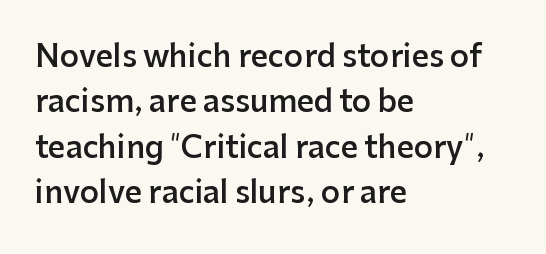
The passage is arranged the way most books set body copy — flush left. Check under the words: just untouched page. The letters stand upright; this is a roman face. How are the letters spaced? Ordinarily, with no added tracking.
